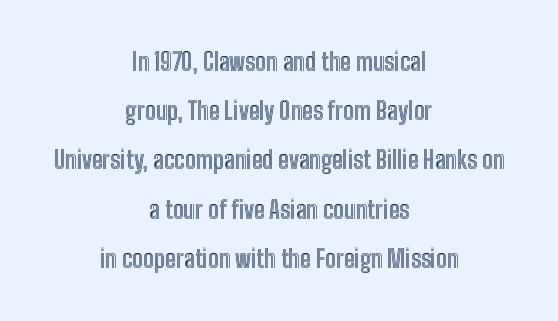
Q: Is the text italic (slanted)? A: No, it is upright.
Q: Is the text underlined? A: No.
Q: How is the paragraph aligned? A: Centered.
Q: Is the spacing between letters normal or unusually wide? A: Normal.
Q: Is the spacing between lines tight, normal or loose? A: Loose.
